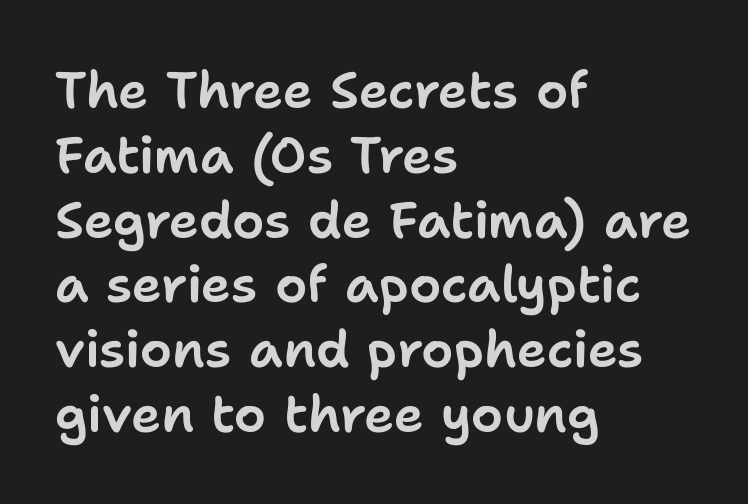
Q: Is the text italic (slanted)? A: No, it is upright.
Q: Is the typeface a serif or a sans-serif typeface? A: Sans-serif.
Q: Is the text underlined? A: No.
Q: How is the paragraph aligned? A: Left-aligned.
Q: Is the spacing between letters normal or unusually wide? A: Normal.
Q: Is the spacing between lines tight, normal or loose? A: Normal.
Q: Width (condensed, normal, or wide)? A: Normal.
Q: Stroke contrast? A: Low.
Q: x-height? A: Medium.
Q: Monospaced? A: No.
